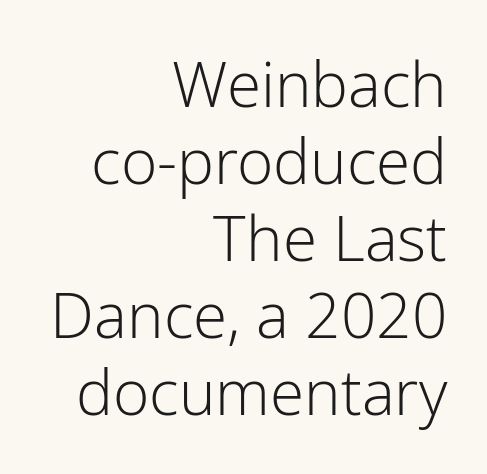
{"serif": "no", "italic": "no", "bold": "no", "weight": "light", "width": "normal", "stroke_contrast": "low", "x_height": "medium", "monospaced": "no", "underline": "no", "align": "right", "line_spacing_ratio": 1.24, "letter_spacing": "normal", "letter_spacing_em": 0.0, "glyph_px": 62}
